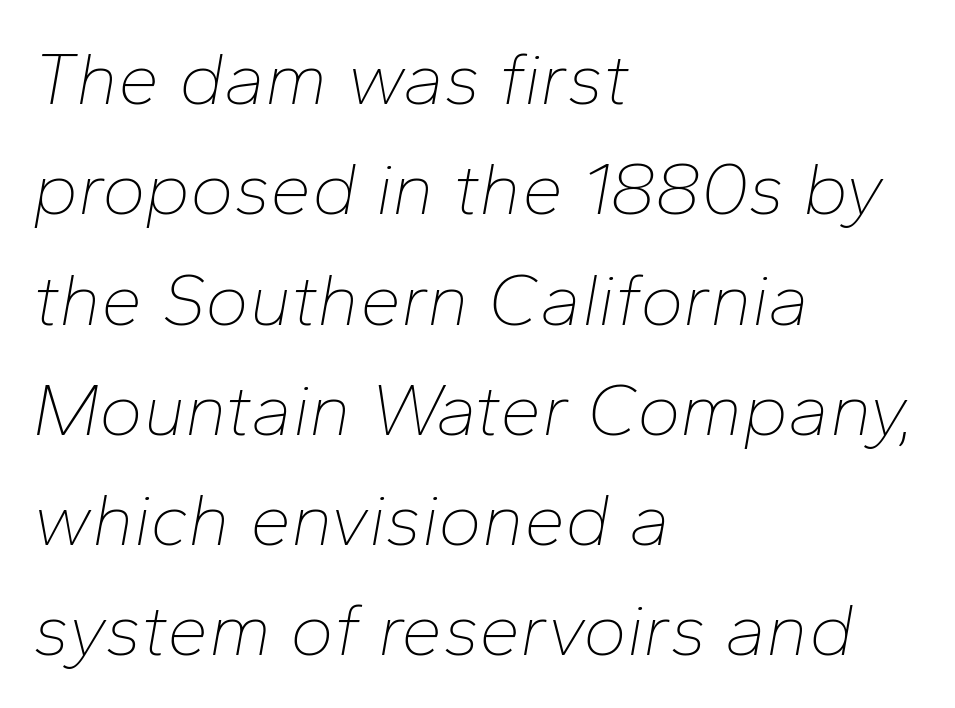
The designer left line spacing at the default. Character widths vary here, with narrow letters taking less room than wide ones. Beneath every word, the page is bare. The text carries the slant typical of an italic or oblique font. The rendering keeps characters at their native spacing. The lines are quadded left.
